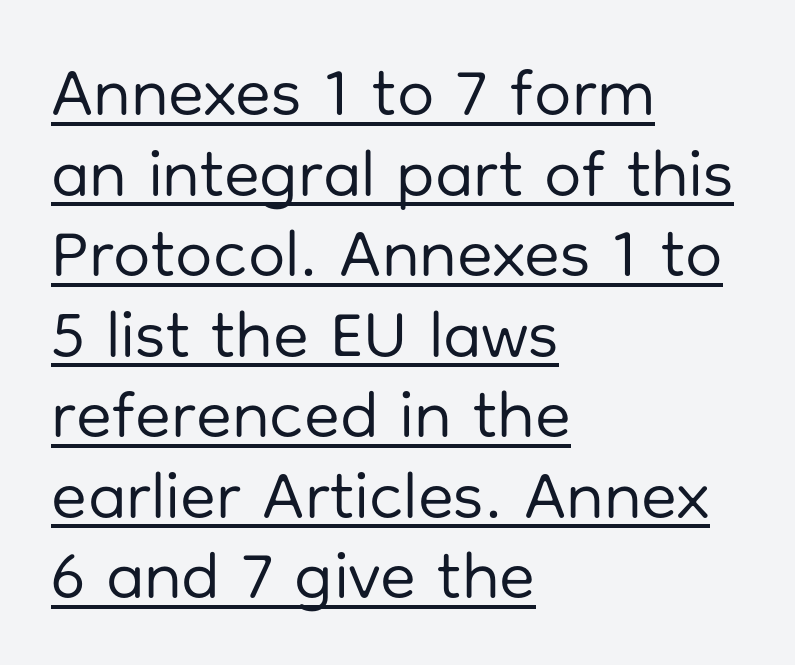
{"serif": "no", "italic": "no", "bold": "no", "weight": "regular", "width": "normal", "stroke_contrast": "low", "x_height": "medium", "monospaced": "no", "underline": "yes", "align": "left", "line_spacing_ratio": 1.22, "letter_spacing": "normal", "letter_spacing_em": 0.0, "glyph_px": 66}
